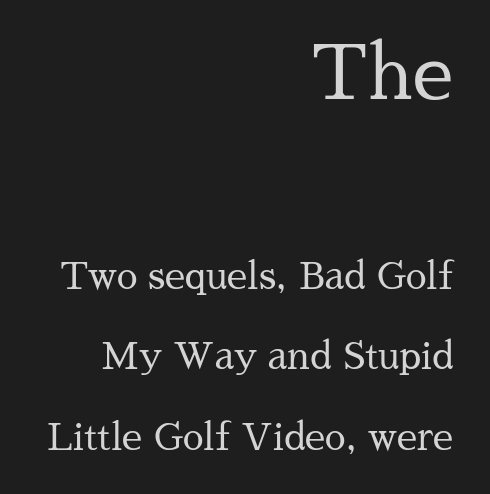
The image shows 74 px regular-weight serif type, upright; set right-aligned, loose line spacing (2.18x), normal letter spacing, not underlined; the first (top) block is 2.0x larger; medium stroke contrast and a medium x-height.
